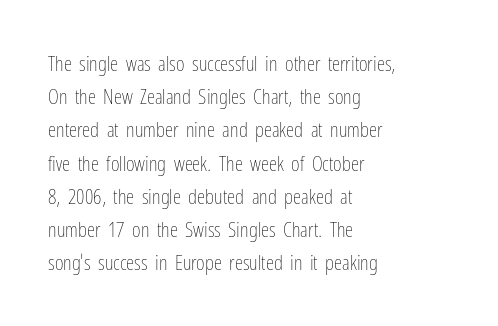
{"italic": "no", "bold": "no", "underline": "no", "align": "left", "line_spacing": "normal", "line_spacing_ratio": 1.58, "letter_spacing": "normal", "letter_spacing_em": 0.0, "glyph_px": 21}
